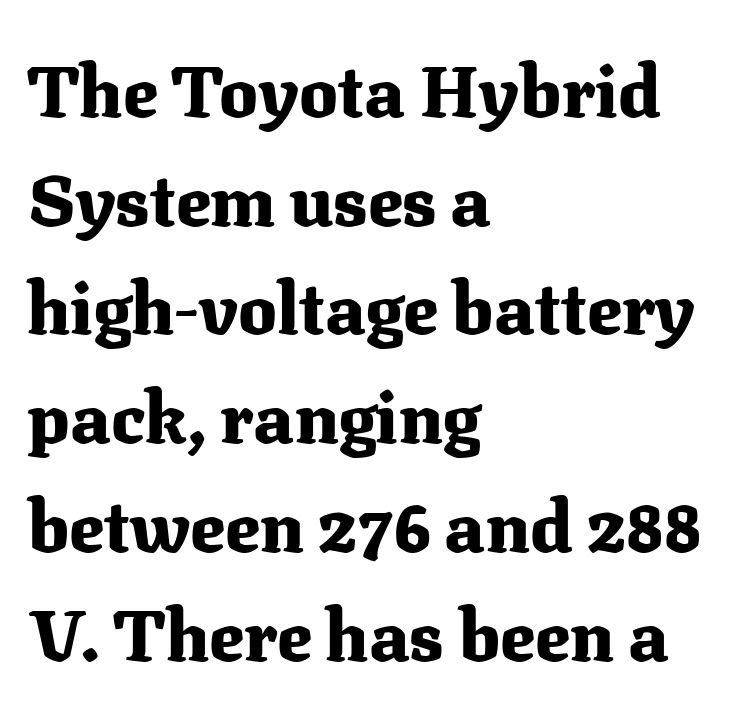
Q: Is the text bold? A: Yes.
Q: Is the text italic (slanted)? A: No, it is upright.
Q: Is the typeface a serif or a sans-serif typeface? A: Serif.
Q: Is the text underlined? A: No.
Q: How is the paragraph aligned? A: Left-aligned.
Q: Is the spacing between letters normal or unusually wide? A: Normal.
Q: Is the spacing between lines tight, normal or loose? A: Normal.
Q: Width (condensed, normal, or wide)? A: Normal.
Q: Stroke contrast? A: Medium.
Q: x-height? A: Medium.
Q: Monospaced? A: No.
